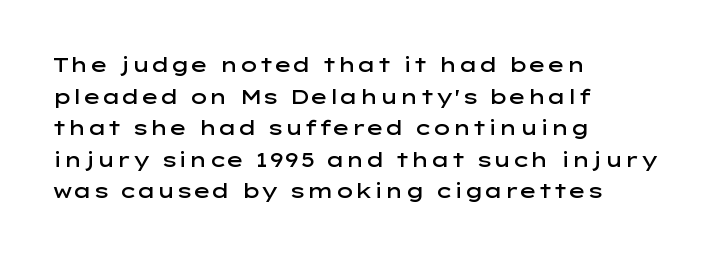
The block of text has a typical density, with ordinary space between rows. Nobody drew a line under any word here. Stroke thickness is moderately raised; the sample reads as semibold. The typography opts for an upright posture over an oblique one. Words appear dense and cohesive because spacing is normal. Where is the straight margin? On the left.
